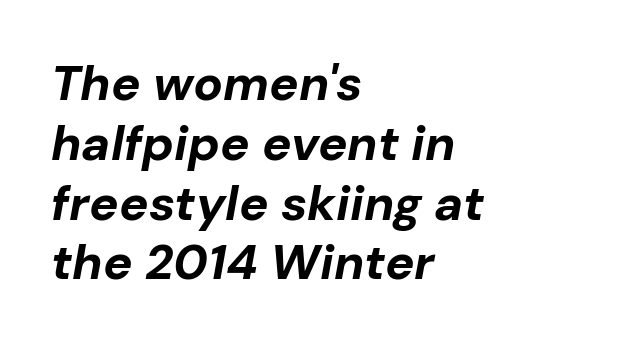
{"italic": "yes", "lean": "right", "slant_degrees": 10, "bold": "yes", "weight": "bold", "width": "normal", "stroke_contrast": "low", "x_height": "medium", "monospaced": "no", "underline": "no", "align": "left", "line_spacing_ratio": 1.22, "letter_spacing": "normal", "letter_spacing_em": 0.0, "glyph_px": 49}
